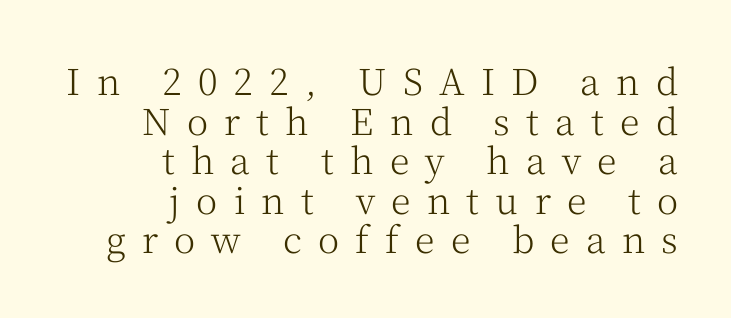
The image shows 36 px light serif type, upright; set right-aligned, tight line spacing (1.1x), unusually wide letter spacing (+0.45 em), not underlined; medium stroke contrast and a medium x-height.
